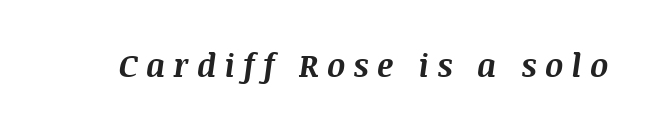
The image shows 32 px bold type, italic (leaning right); set unusually wide letter spacing (+0.25 em), not underlined; medium stroke contrast and a large x-height.
